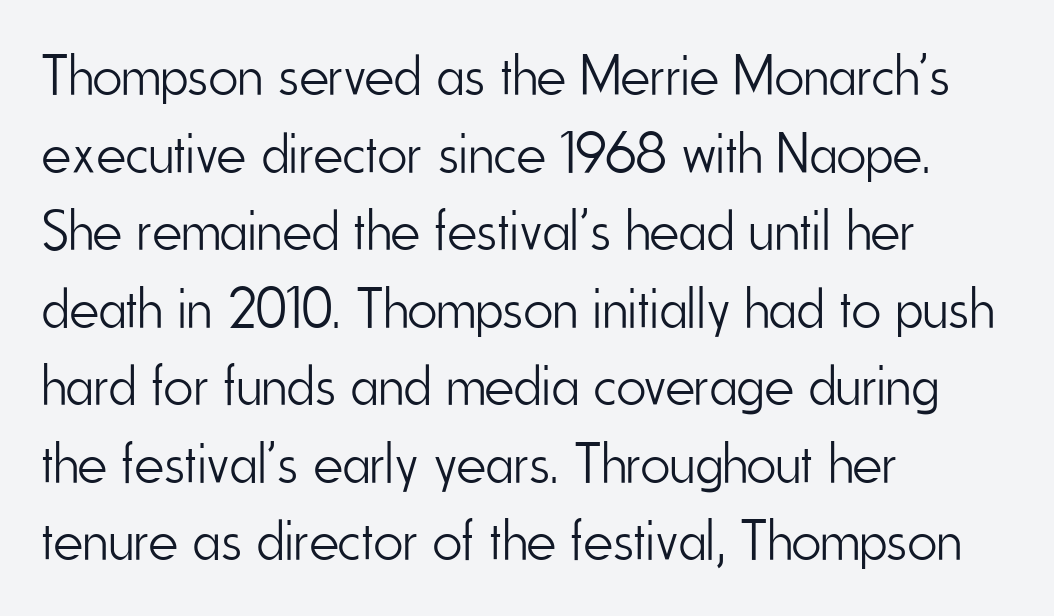
The rendering shows plain stroke endings on the letterforms — a sans-serif design. The weight would be labelled regular, book, light, or lighter still. Do the characters align in a grid? No, the font is proportional. The block of text has a typical density, with ordinary space between rows.
